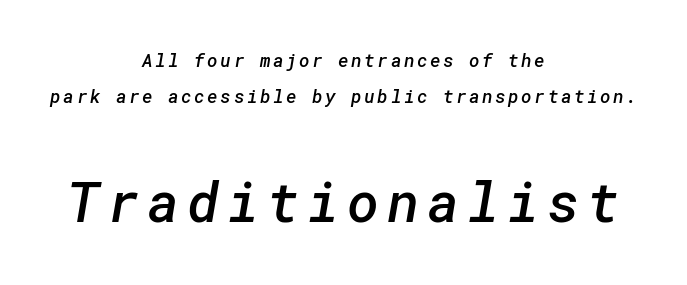
{"serif": "no", "bold": "semi", "weight": "semibold", "width": "normal", "stroke_contrast": "low", "x_height": "medium", "underline": "no", "align": "center", "line_spacing": "loose", "line_spacing_ratio": 1.99, "larger_block": "second", "size_ratio": 3.06, "glyph_px": 55}
